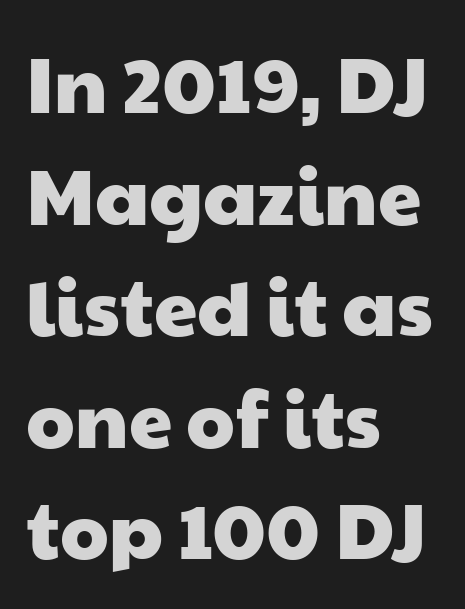
The image shows 78 px wide sans-serif type; set left-aligned, normal line spacing (1.43x), normal letter spacing, not underlined; low stroke contrast and a medium x-height.
